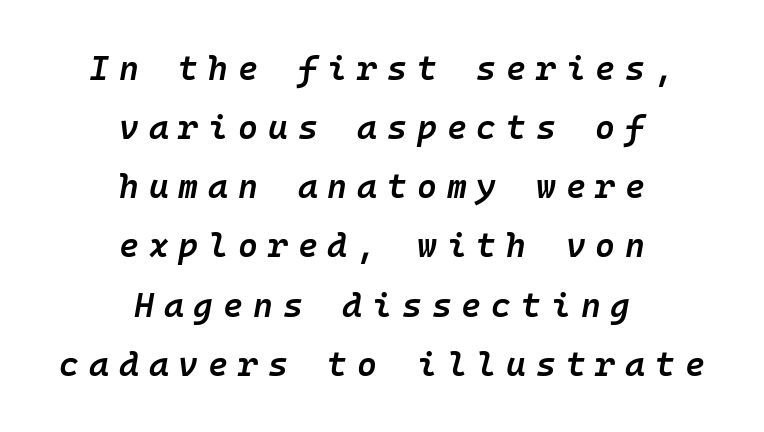
Emphasis by weight is partial: semibold. These lines are rendered in a fixed-pitch font. Tall strokes in this sample are angled rather than plumb. This rendering widens character spacing well past its baseline value. The baseline area is clear. Compared with a flush-left layout, this one balances lines on the center instead.
